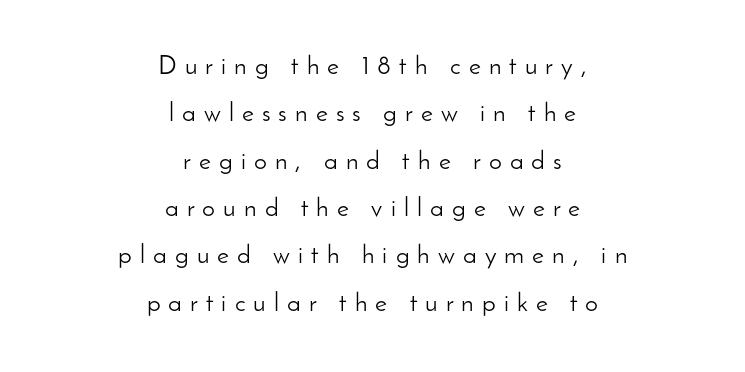
This sample is center-justified, so both line endings float freely. The letterforms stand isolated, each surrounded by extra space. In terms of posture, this sample is upright. A clean baseline with only descenders dipping below it. The strokes carry an ordinary text weight at most.
